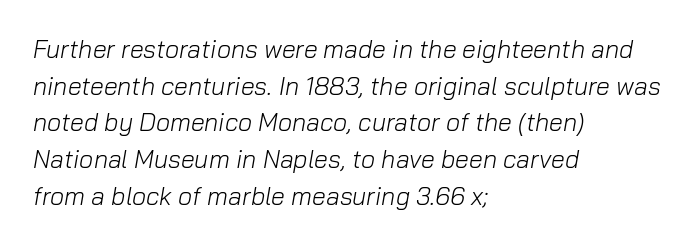
Q: Is the text bold? A: No.
Q: Is the text italic (slanted)? A: Yes, it leans right by about 10 degrees.
Q: Is the text underlined? A: No.
Q: How is the paragraph aligned? A: Left-aligned.
Q: Is the spacing between letters normal or unusually wide? A: Normal.
Q: Is the spacing between lines tight, normal or loose? A: Normal.
